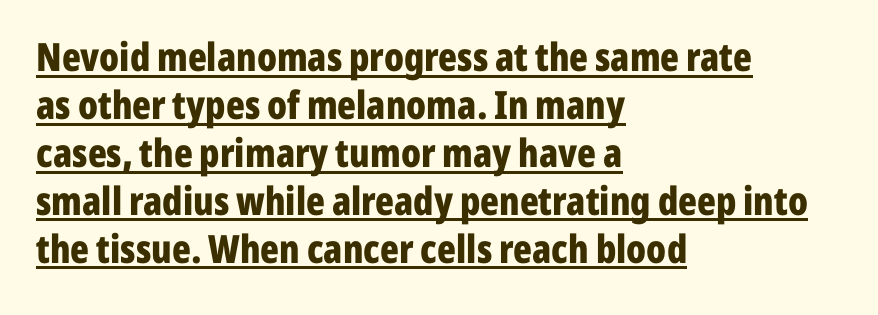
The words here are underlined. Check where the strokes stop: nothing finishes them off — pure sans. Does the lettering tilt? It doesn't — this is upright. The letters are bold, with thick, heavy strokes. The tracking reads as untouched default to a designer's eye. The passage shown is typed in a proportional face where columns would drift.
